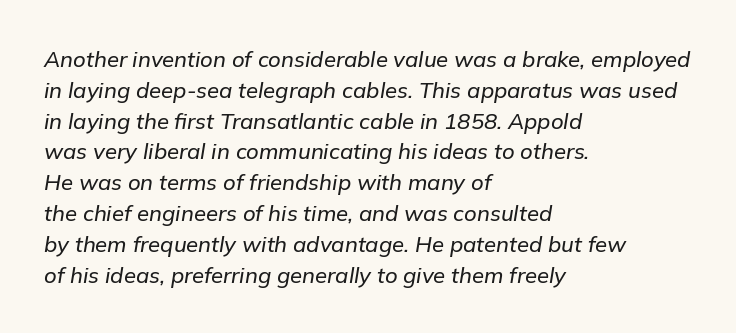
The image shows 22 px text type, italic (leaning right); set left-aligned, normal line spacing (1.4x), normal letter spacing, not underlined.
